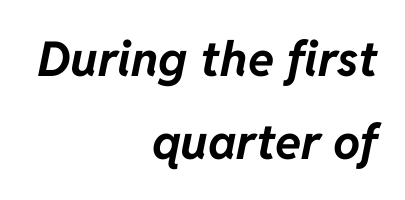
Q: Is the text bold? A: Yes.
Q: Is the text italic (slanted)? A: Yes, it leans right by about 11 degrees.
Q: Is the text underlined? A: No.
Q: How is the paragraph aligned? A: Right-aligned.
Q: Is the spacing between letters normal or unusually wide? A: Normal.
Q: Width (condensed, normal, or wide)? A: Normal.
Q: Stroke contrast? A: Low.
Q: x-height? A: Medium.
Q: Monospaced? A: No.
